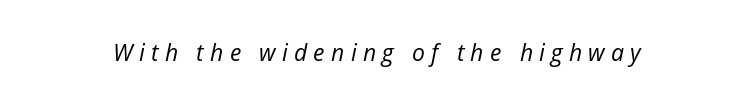
Just letters on the line, the space beneath them empty. Observe the wide spacing: letters keep a clear distance from each other. Designer's note — italics engaged. No extra ink here — the face is not bold.
